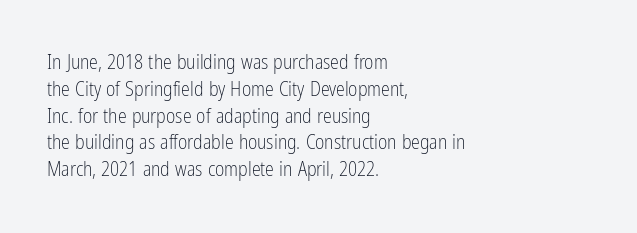
{"italic": "no", "bold": "no", "underline": "no", "align": "left", "line_spacing": "normal", "line_spacing_ratio": 1.34, "letter_spacing": "normal", "letter_spacing_em": 0.0, "glyph_px": 20}
